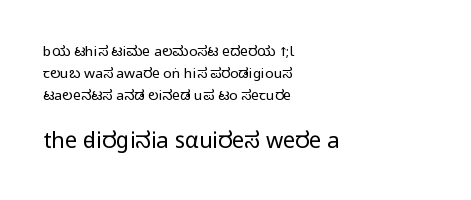
Q: Is the text italic (slanted)? A: No, it is upright.
Q: Is the text underlined? A: No.
Q: How is the paragraph aligned? A: Left-aligned.
Q: Is the spacing between letters normal or unusually wide? A: Normal.
Q: Is the spacing between lines tight, normal or loose? A: Normal.
Q: Which block of text is set in a larger size, the first (top) or the second (bottom)? A: The second (bottom) one.
